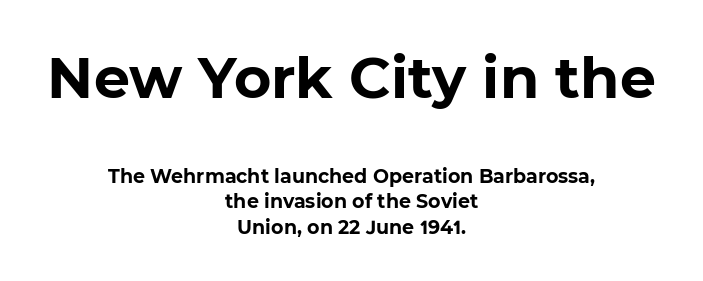
{"serif": "no", "bold": "yes", "weight": "bold", "width": "normal", "stroke_contrast": "low", "x_height": "medium", "monospaced": "no", "underline": "no", "align": "center", "line_spacing": "normal", "line_spacing_ratio": 1.34, "letter_spacing": "normal", "letter_spacing_em": 0.0, "larger_block": "first", "size_ratio": 3.0, "glyph_px": 57}
